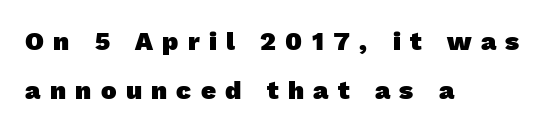
Q: Is the text bold? A: Yes.
Q: Is the text underlined? A: No.
Q: How is the paragraph aligned? A: Left-aligned.
Q: Is the spacing between letters normal or unusually wide? A: Unusually wide.
